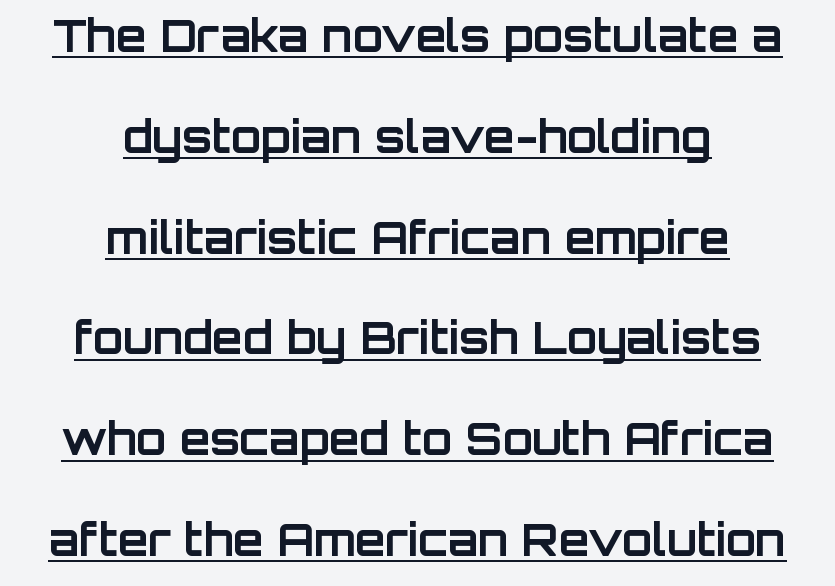
The image shows 44 px bold sans-serif type, upright; set centered, loose line spacing (2.29x), normal letter spacing, underlined; low stroke contrast and a large x-height.
